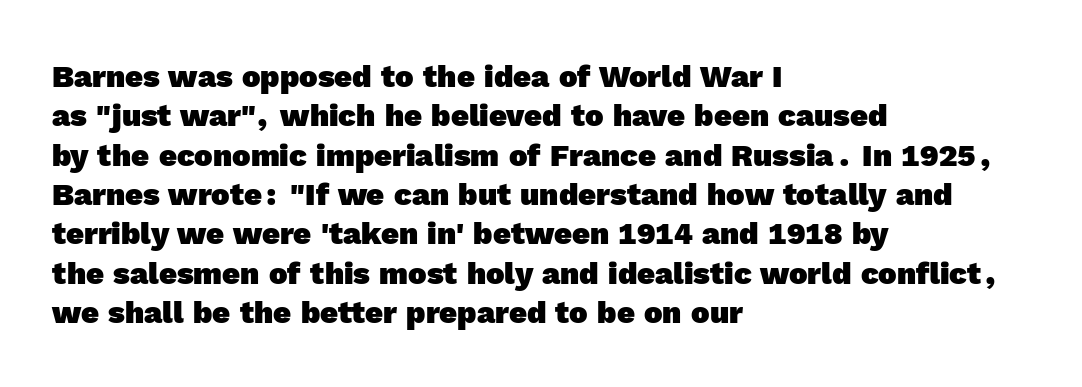
In terms of letterform style, serifs are entirely absent. Underline: absent. The setting favours the left margin, as ordinary paragraphs usually do. The passage shown is typed in a proportional face where columns would drift.
